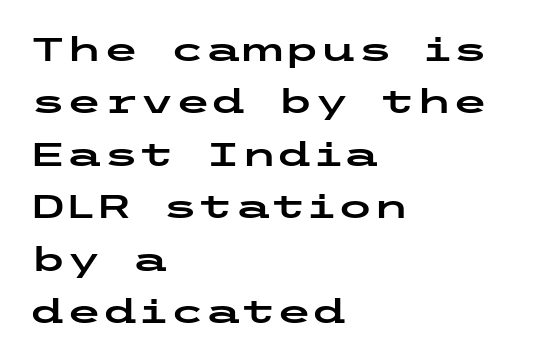
{"serif": "no", "italic": "no", "width": "wide", "stroke_contrast": "low", "x_height": "medium", "underline": "no", "align": "left", "line_spacing": "normal", "line_spacing_ratio": 1.59, "letter_spacing": "normal", "letter_spacing_em": 0.0, "glyph_px": 33}
